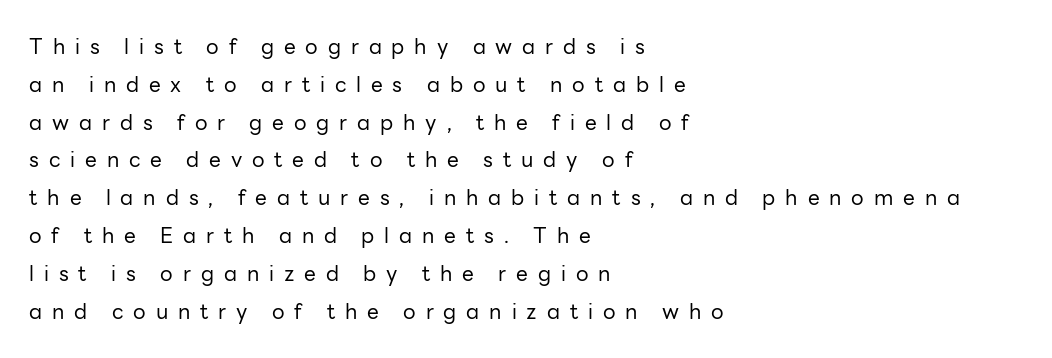
The image shows 21 px text type, upright; set left-aligned, line spacing 1.8x, unusually wide letter spacing (+0.47 em), not underlined.
